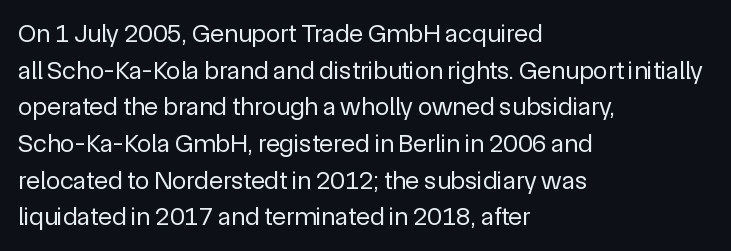
The image shows 26 px text type, upright; set left-aligned, normal line spacing (1.41x), normal letter spacing, not underlined.
